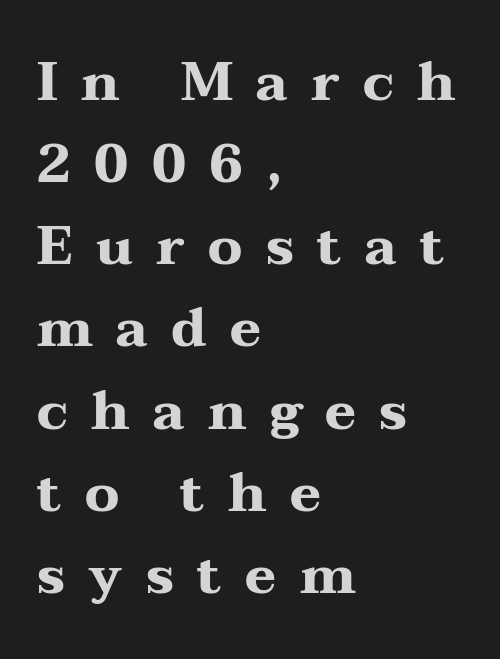
Q: Is the text bold? A: Yes.
Q: Is the text italic (slanted)? A: No, it is upright.
Q: Is the typeface a serif or a sans-serif typeface? A: Serif.
Q: Is the text underlined? A: No.
Q: How is the paragraph aligned? A: Left-aligned.
Q: Is the spacing between letters normal or unusually wide? A: Unusually wide.
Q: Is the spacing between lines tight, normal or loose? A: Normal.
Q: Width (condensed, normal, or wide)? A: Wide.
Q: Stroke contrast? A: Medium.
Q: x-height? A: Medium.
Q: Monospaced? A: No.
